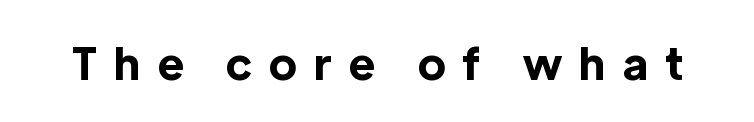
Note the varied advance widths — an 'i' is clearly narrower than an 'm'. These lines carry a lot of weight — the face is fully bold. It's the straight-up-and-down kind of type. Plain, unruled lines of type. You can tell from the bare stems that sans-serif type was used.
